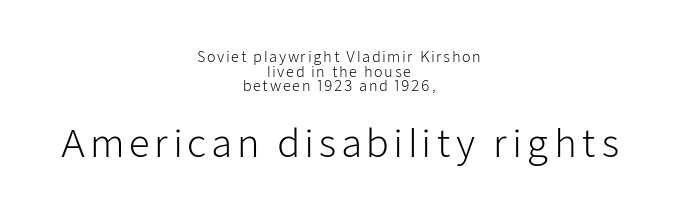
The image shows 37 px light sans-serif type, upright; set centered, tight line spacing (1.04x), not underlined; the second (bottom) block is 2.64x larger; low stroke contrast and a medium x-height.
